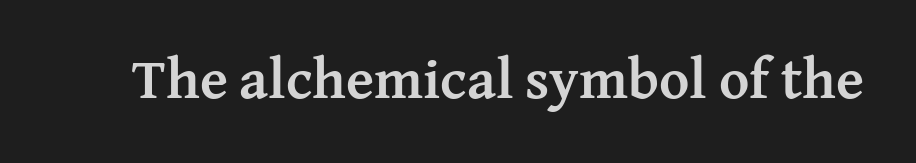
{"serif": "yes", "italic": "no", "bold": "yes", "weight": "semibold", "width": "normal", "stroke_contrast": "medium", "x_height": "medium", "monospaced": "no", "underline": "no", "letter_spacing": "normal", "letter_spacing_em": 0.0, "glyph_px": 58}
